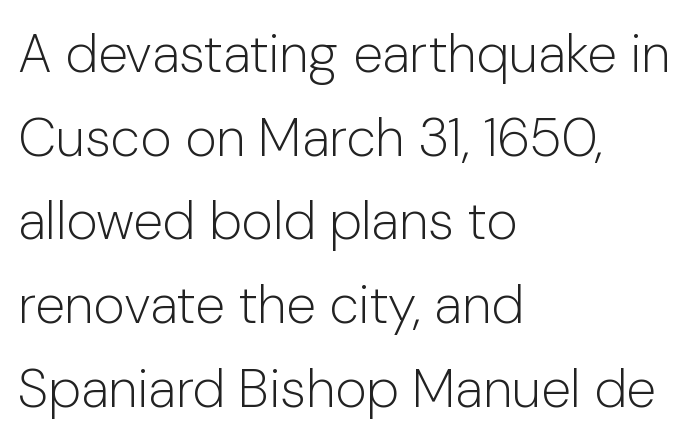
Ink coverage per letter is moderate at most. Each row of text sits above clean, open space. Leading matches the norm, producing a regular column. One-word summary of the alignment: left. Note the varied advance widths — an 'i' is clearly narrower than an 'm'. Posture: upright roman.
